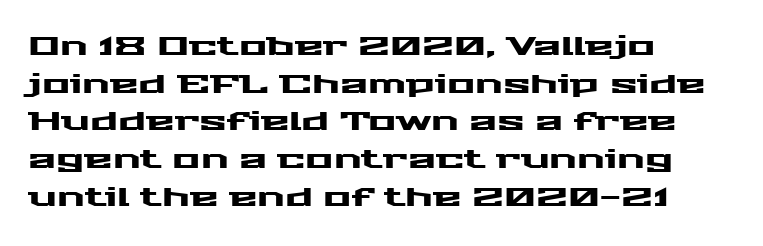
Q: Is the text italic (slanted)? A: No, it is upright.
Q: Is the text underlined? A: No.
Q: How is the paragraph aligned? A: Left-aligned.
Q: Is the spacing between letters normal or unusually wide? A: Normal.
Q: Is the spacing between lines tight, normal or loose? A: Normal.
